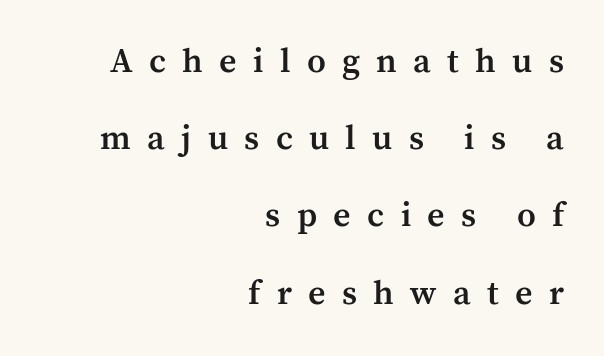
{"serif": "yes", "italic": "no", "bold": "semi", "weight": "semibold", "width": "normal", "stroke_contrast": "medium", "x_height": "medium", "monospaced": "no", "underline": "no", "align": "right", "line_spacing": "loose", "line_spacing_ratio": 2.27, "letter_spacing": "wide", "letter_spacing_em": 0.48, "glyph_px": 34}
